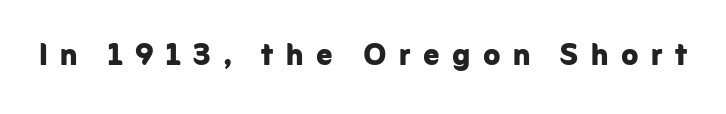
{"serif": "no", "italic": "no", "bold": "yes", "weight": "bold", "width": "normal", "stroke_contrast": "low", "x_height": "medium", "monospaced": "no", "underline": "no", "letter_spacing": "wide", "letter_spacing_em": 0.32, "glyph_px": 39}
